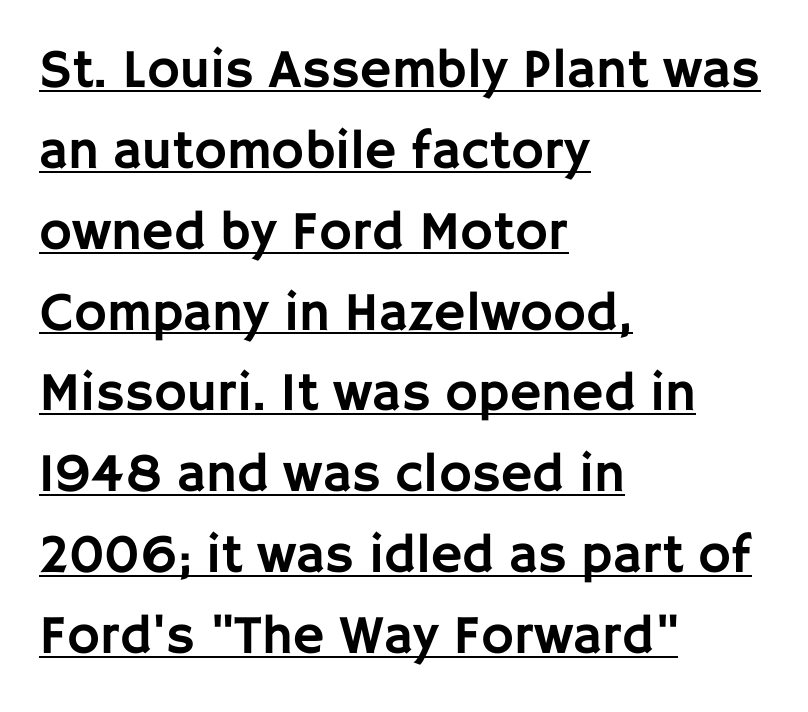
The image shows 55 px sans-serif type, upright; set left-aligned, normal line spacing (1.47x), normal letter spacing, underlined; low stroke contrast and a large x-height.
